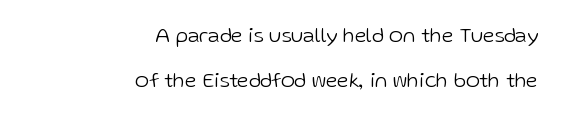
The image shows 21 px text type, upright; set right-aligned, loose line spacing (2.14x), normal letter spacing, not underlined.
